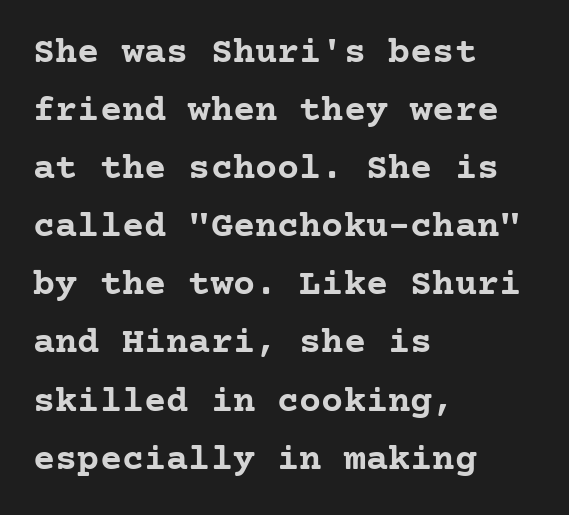
The letters are bold, with thick, heavy strokes. If you measured baseline to baseline, you'd find a middling distance. How are the letters spaced? Ordinarily, with no added tracking. Observe the serifs anchoring each vertical stroke in this sample. The lines in this sample share a left origin and differ only in where they stop. The type sits square on the baseline with zero lean.
